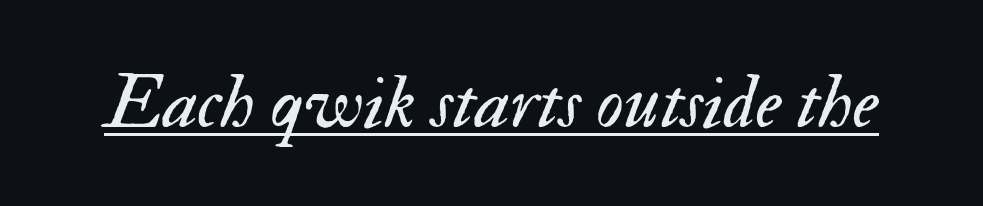
The passage shown is not bold in any degree. Each word holds together tightly as a unit, with standard inter-letter gaps. Style check: oblique. The passage shown is typed in a proportional face where columns would drift.
